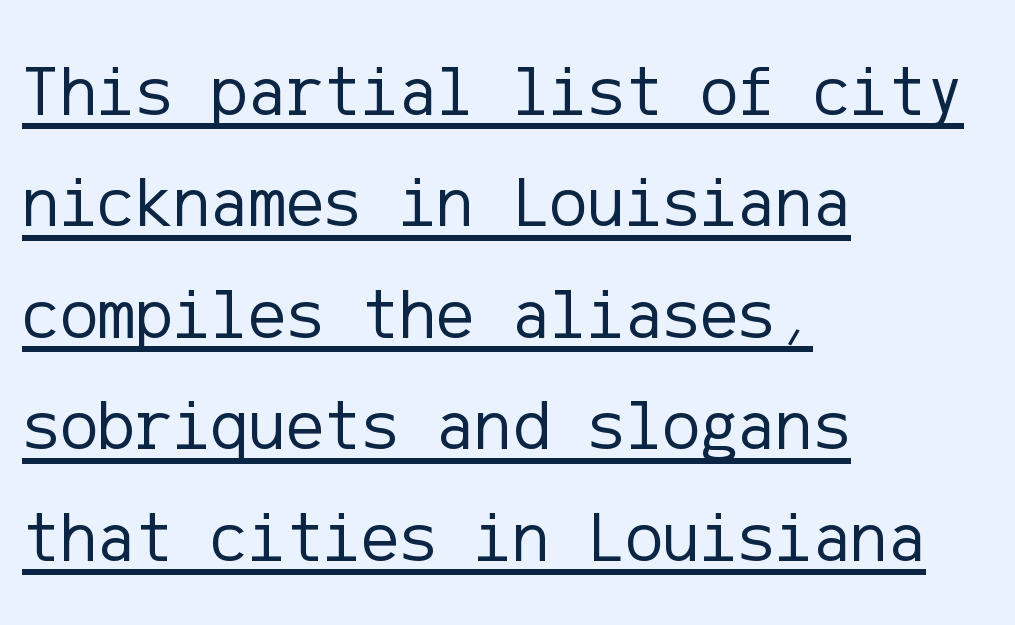
Q: Is the text bold? A: No.
Q: Is the text italic (slanted)? A: No, it is upright.
Q: Is the typeface a serif or a sans-serif typeface? A: Sans-serif.
Q: Is the text underlined? A: Yes.
Q: How is the paragraph aligned? A: Left-aligned.
Q: Is the spacing between letters normal or unusually wide? A: Normal.
Q: Is the spacing between lines tight, normal or loose? A: Normal.
Q: Width (condensed, normal, or wide)? A: Normal.
Q: Stroke contrast? A: Low.
Q: x-height? A: Medium.
